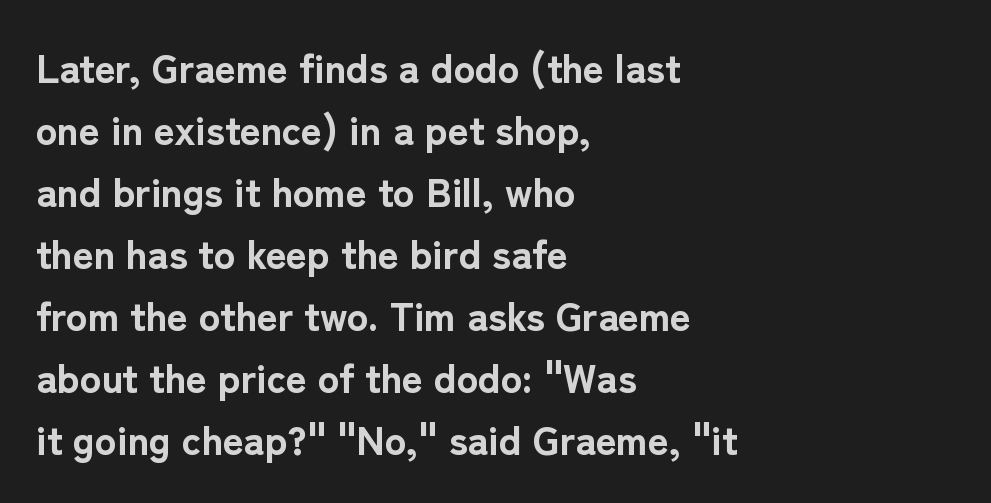
{"serif": "no", "italic": "no", "bold": "yes", "weight": "bold", "width": "normal", "stroke_contrast": "low", "x_height": "medium", "monospaced": "no", "underline": "no", "align": "left", "line_spacing": "normal", "line_spacing_ratio": 1.55, "letter_spacing": "normal", "letter_spacing_em": 0.0, "glyph_px": 40}
